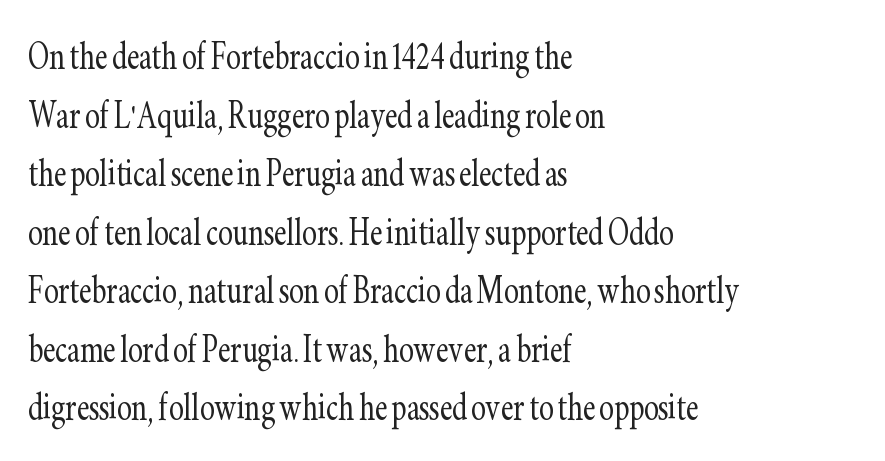
Q: Is the text bold? A: No.
Q: Is the text italic (slanted)? A: No, it is upright.
Q: Is the typeface a serif or a sans-serif typeface? A: Serif.
Q: Is the text underlined? A: No.
Q: How is the paragraph aligned? A: Left-aligned.
Q: Is the spacing between letters normal or unusually wide? A: Normal.
Q: Is the spacing between lines tight, normal or loose? A: Normal.
Q: Width (condensed, normal, or wide)? A: Condensed.
Q: Stroke contrast? A: Low.
Q: x-height? A: Small.
Q: Monospaced? A: No.
